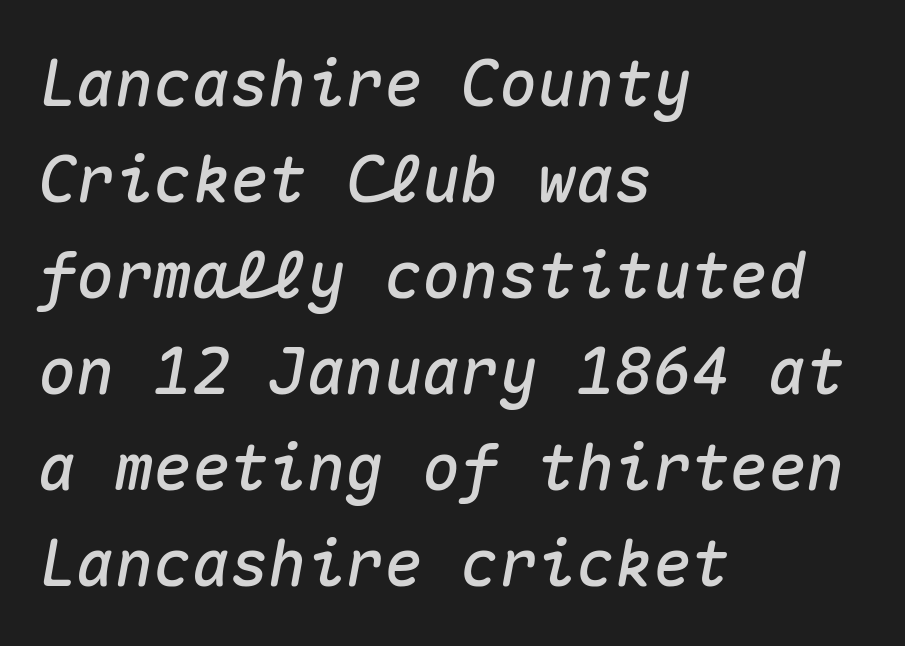
The image shows 64 px text type, italic (leaning right), monospaced; set left-aligned, normal line spacing (1.5x), normal letter spacing, not underlined; medium stroke contrast and a medium x-height.
